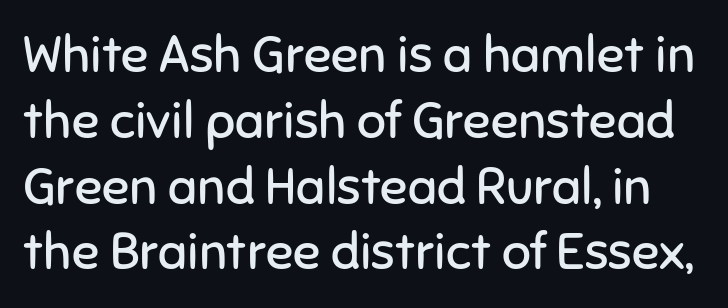
Q: Is the text bold? A: No.
Q: Is the text italic (slanted)? A: No, it is upright.
Q: Is the typeface a serif or a sans-serif typeface? A: Sans-serif.
Q: Is the text underlined? A: No.
Q: Is the spacing between letters normal or unusually wide? A: Normal.
Q: Is the spacing between lines tight, normal or loose? A: Normal.
Q: Width (condensed, normal, or wide)? A: Normal.
Q: Stroke contrast? A: Low.
Q: x-height? A: Medium.
Q: Monospaced? A: No.
